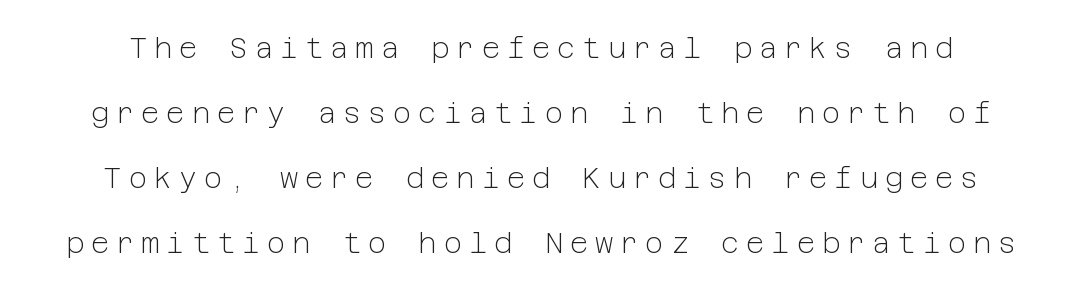
The passage shown is not bold in any degree. Summary of vertical rhythm: relaxed, with wide interline spacing. Descenders are the only things crossing below the line. Words appear elongated and porous because spacing is wide. The lettering stays uniformly vertical, giving the passage a roman look. I'd call this a sans setting — the letters go barefoot.
